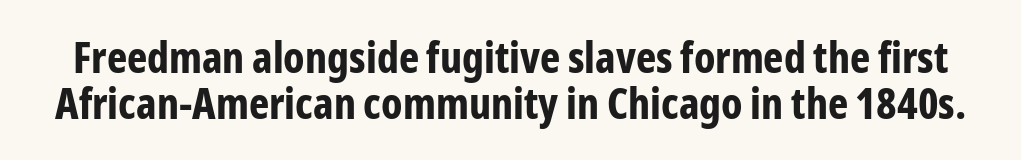
{"serif": "no", "italic": "no", "bold": "yes", "weight": "bold", "width": "condensed", "stroke_contrast": "low", "x_height": "medium", "monospaced": "no", "underline": "no", "line_spacing": "tight", "line_spacing_ratio": 1.07, "letter_spacing": "normal", "letter_spacing_em": 0.0, "glyph_px": 43}
